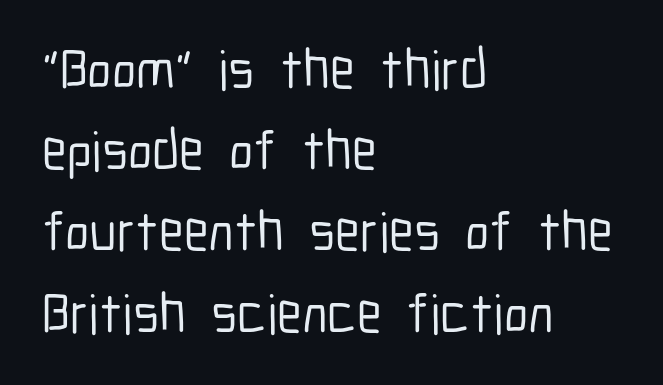
Q: Is the text italic (slanted)? A: No, it is upright.
Q: Is the typeface a serif or a sans-serif typeface? A: Sans-serif.
Q: Is the text underlined? A: No.
Q: How is the paragraph aligned? A: Left-aligned.
Q: Is the spacing between letters normal or unusually wide? A: Normal.
Q: Is the spacing between lines tight, normal or loose? A: Normal.
Q: Width (condensed, normal, or wide)? A: Condensed.
Q: Stroke contrast? A: Low.
Q: x-height? A: Medium.
Q: Monospaced? A: No.
